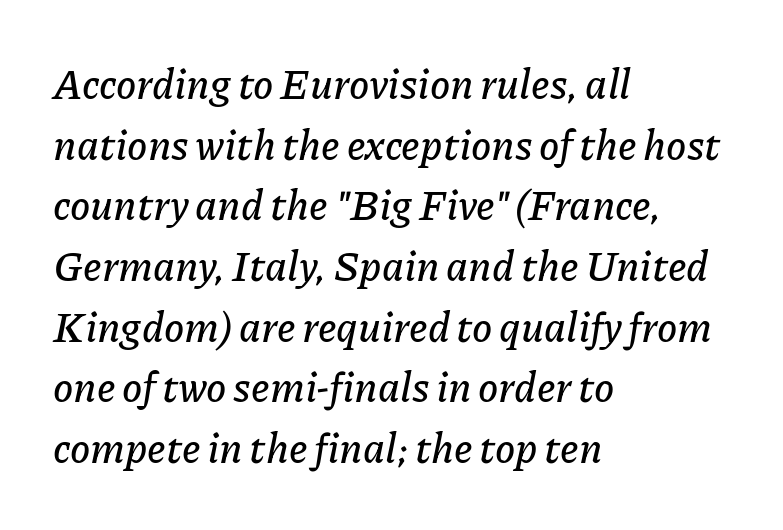
Q: Is the text italic (slanted)? A: Yes, it leans right by about 11 degrees.
Q: Is the text underlined? A: No.
Q: How is the paragraph aligned? A: Left-aligned.
Q: Is the spacing between letters normal or unusually wide? A: Normal.
Q: Is the spacing between lines tight, normal or loose? A: Normal.
Q: Width (condensed, normal, or wide)? A: Normal.
Q: Stroke contrast? A: Low.
Q: x-height? A: Medium.
Q: Monospaced? A: No.
